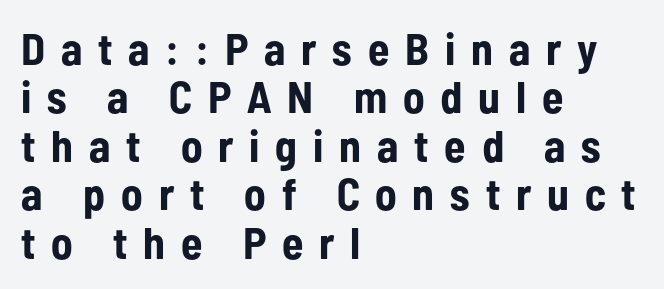
Designer's note — italics off, roman on. Note the varied advance widths — an 'i' is clearly narrower than an 'm'. Is there much room between lines? No — they nearly touch. Serifs: no, the terminals of the letterforms are clean.
